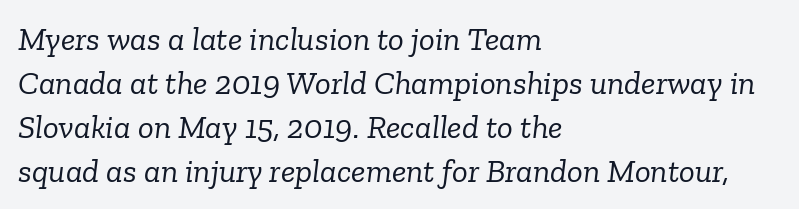
Q: Is the text bold? A: No.
Q: Is the text italic (slanted)? A: Yes, it leans right by about 6 degrees.
Q: Is the typeface a serif or a sans-serif typeface? A: Serif.
Q: Is the text underlined? A: No.
Q: How is the paragraph aligned? A: Left-aligned.
Q: Is the spacing between letters normal or unusually wide? A: Normal.
Q: Is the spacing between lines tight, normal or loose? A: Normal.
Q: Width (condensed, normal, or wide)? A: Normal.
Q: Stroke contrast? A: Low.
Q: x-height? A: Medium.
Q: Monospaced? A: No.
